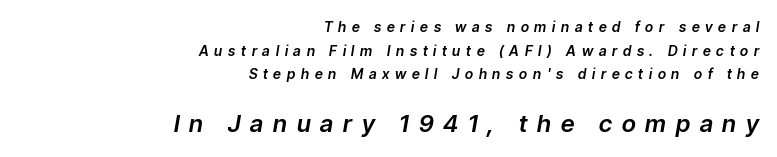
{"italic": "yes", "lean": "right", "slant_degrees": 9, "underline": "no", "align": "right", "line_spacing": "normal", "line_spacing_ratio": 1.69, "letter_spacing": "wide", "letter_spacing_em": 0.41, "larger_block": "second", "size_ratio": 1.71, "glyph_px": 24}
